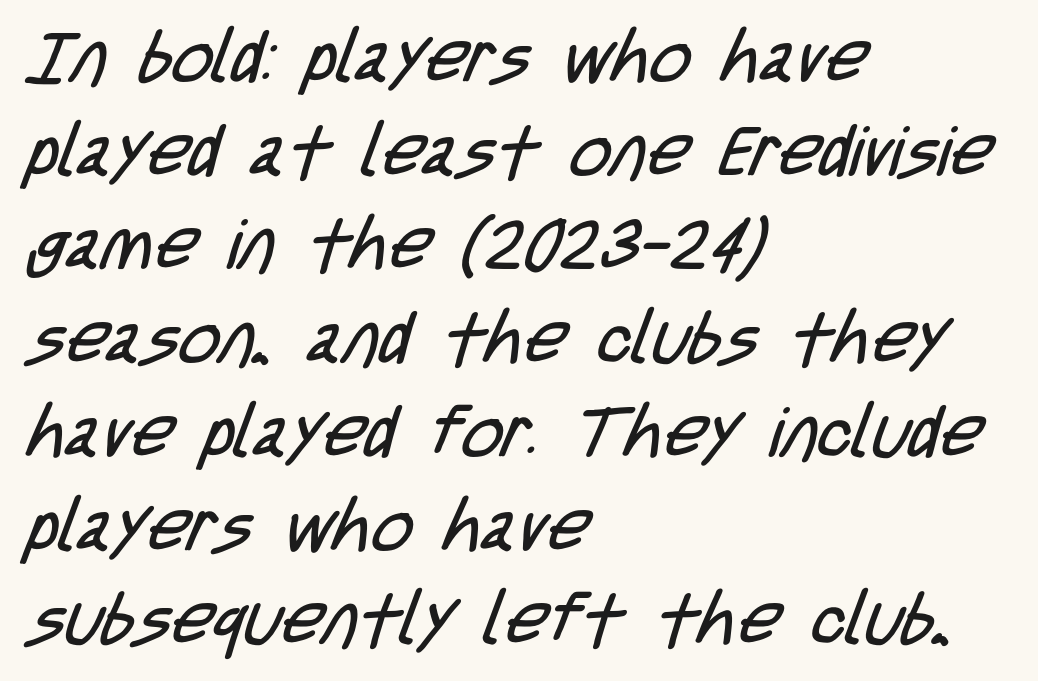
Q: Is the text bold? A: No.
Q: Is the typeface a serif or a sans-serif typeface? A: Sans-serif.
Q: Is the text underlined? A: No.
Q: How is the paragraph aligned? A: Left-aligned.
Q: Is the spacing between letters normal or unusually wide? A: Normal.
Q: Is the spacing between lines tight, normal or loose? A: Normal.
Q: Width (condensed, normal, or wide)? A: Condensed.
Q: Stroke contrast? A: Low.
Q: x-height? A: Large.
Q: Monospaced? A: No.
